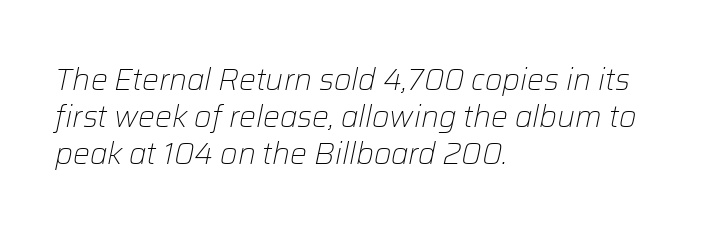
The passage shown has conventional tracking throughout. The passage shown is not bold in any degree. The font's italic variant was chosen for this text. Proportional: the letters do not fall into vertical columns.
